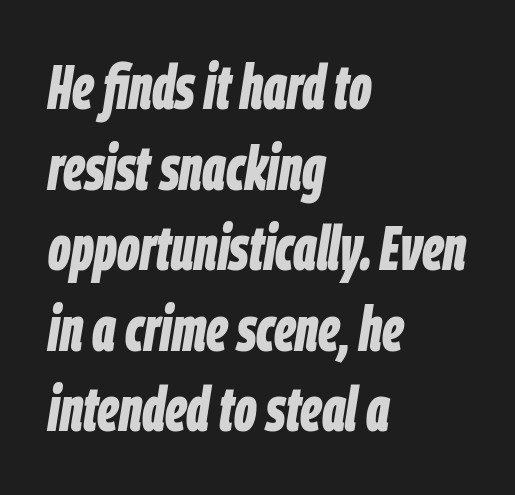
{"italic": "yes", "lean": "right", "slant_degrees": 9, "bold": "yes", "weight": "bold", "width": "condensed", "stroke_contrast": "low", "x_height": "large", "monospaced": "no", "underline": "no", "align": "left", "line_spacing": "normal", "line_spacing_ratio": 1.3, "letter_spacing": "normal", "letter_spacing_em": 0.0, "glyph_px": 62}
